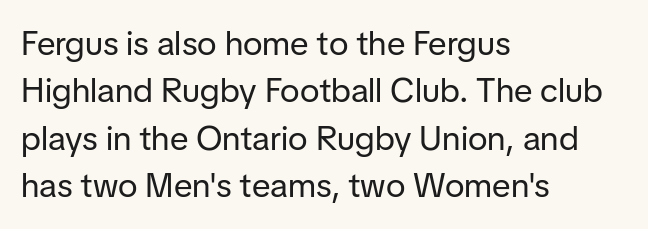
Q: Is the text bold? A: No.
Q: Is the text italic (slanted)? A: No, it is upright.
Q: Is the typeface a serif or a sans-serif typeface? A: Sans-serif.
Q: Is the text underlined? A: No.
Q: How is the paragraph aligned? A: Left-aligned.
Q: Is the spacing between letters normal or unusually wide? A: Normal.
Q: Is the spacing between lines tight, normal or loose? A: Normal.
Q: Width (condensed, normal, or wide)? A: Normal.
Q: Stroke contrast? A: Low.
Q: x-height? A: Medium.
Q: Monospaced? A: No.
